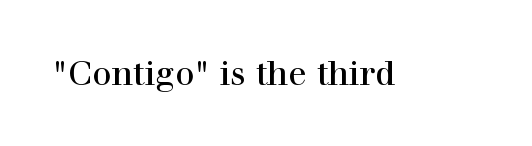
{"serif": "yes", "italic": "no", "bold": "no", "weight": "regular", "width": "normal", "stroke_contrast": "high", "x_height": "medium", "monospaced": "no", "underline": "no", "letter_spacing": "normal", "letter_spacing_em": 0.0, "glyph_px": 34}
